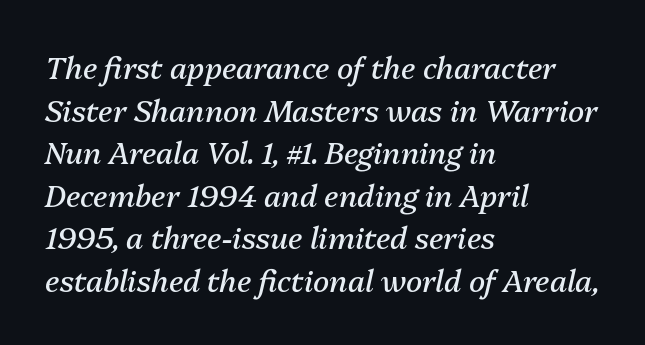
Quick note: interline space is typical. Horizontally, the lines are justified to the leading edge only. The rendering uses natural spacing where letterforms have individual widths. The rendering applies a slant to the glyphs. No word sits above an underline. Stems here are at most as thick as an everyday book face.
